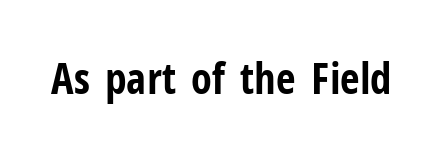
The strokes are fattened all the way to bold. Beneath every word, the page is bare. Between one letter and the next there's only the usual sliver of space. These lines are composed in type without serifs.
